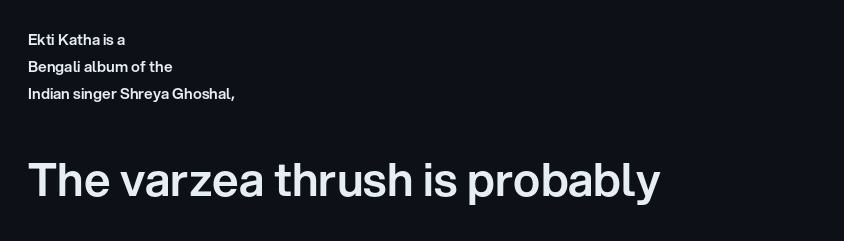
{"serif": "no", "italic": "no", "width": "normal", "stroke_contrast": "low", "x_height": "medium", "monospaced": "no", "underline": "no", "align": "left", "line_spacing_ratio": 1.79, "letter_spacing": "normal", "letter_spacing_em": 0.0, "larger_block": "second", "size_ratio": 3.07, "glyph_px": 46}
